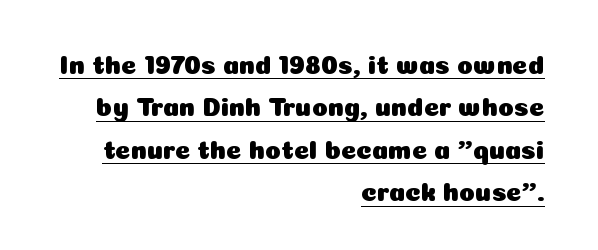
If you drew a ruler down the right edge, every line would touch it. Vertical spacing — default. Students, observe the line beneath the letters — that is underlining. It's the straight-up-and-down kind of type. Default kerning and tracking; the words read as compact shapes.
